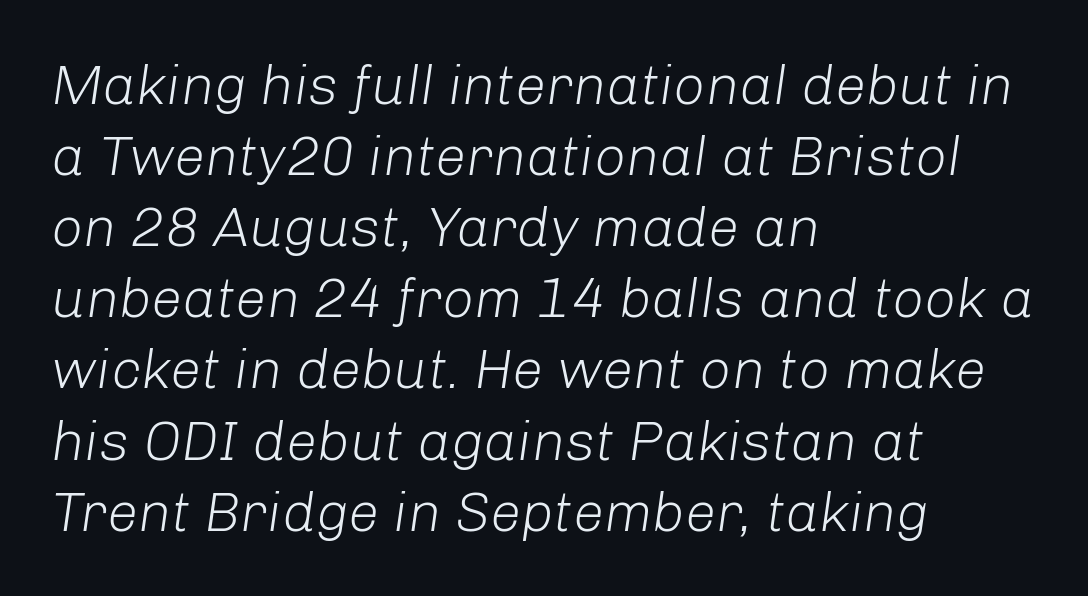
The text carries the slant typical of an italic or oblique font. The passage is arranged the way most books set body copy — flush left. Descenders hang freely into open space. The typeface has the unassuming heft of standard copy or less.
